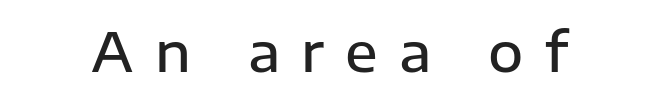
Nope, not italic — everything's standing straight. Letterform terminals end flat and unadorned throughout the passage. Decoration check: the copy has no underline. These lines are rendered in a variable-pitch font. What stands out about the letter spacing? Its width — letters are far apart.
